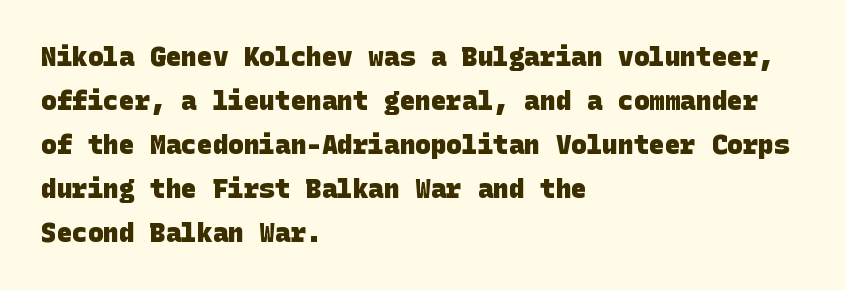
Q: Is the text bold? A: Yes.
Q: Is the text underlined? A: No.
Q: How is the paragraph aligned? A: Left-aligned.
Q: Is the spacing between letters normal or unusually wide? A: Normal.
Q: Is the spacing between lines tight, normal or loose? A: Normal.
